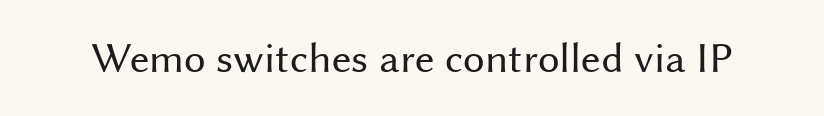
The image shows 43 px regular-weight sans-serif type, upright; set normal letter spacing, not underlined; medium stroke contrast and a medium x-height.
